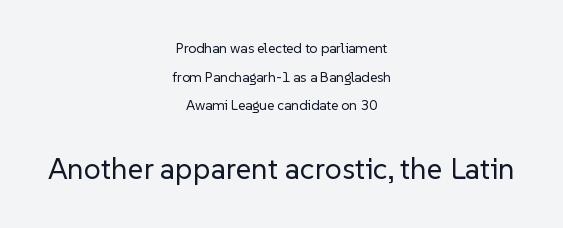
The image shows 30 px regular-weight sans-serif type, upright; set centered, loose line spacing (2.05x), normal letter spacing, not underlined; the second (bottom) block is 2.14x larger; low stroke contrast and a medium x-height.
